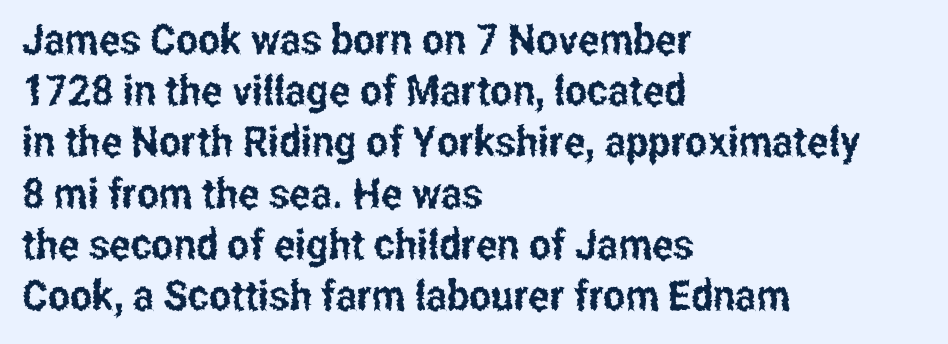
The image shows 42 px condensed sans-serif type, upright; set left-aligned, line spacing 1.22x, normal letter spacing, not underlined; low stroke contrast and a medium x-height.
